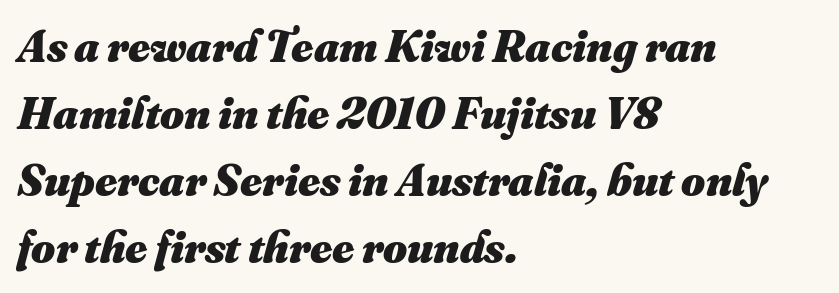
{"bold": "yes", "weight": "heavy", "width": "normal", "stroke_contrast": "medium", "x_height": "small", "monospaced": "no", "underline": "no", "align": "left", "line_spacing": "normal", "line_spacing_ratio": 1.46, "letter_spacing": "normal", "letter_spacing_em": 0.0, "glyph_px": 46}
